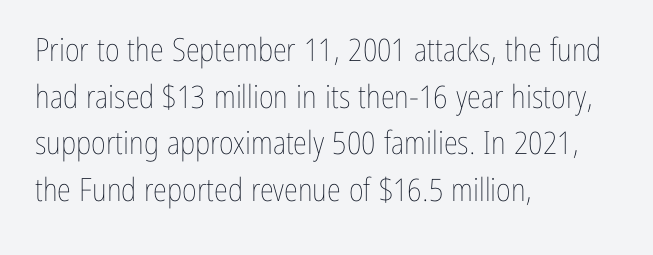
The strokes are not fattened; the text isn't bold. This block has exactly the height ordinary leading produces. Short note: letters normally spaced. Each line starts at the same left margin while the right side varies. Check under the words: just untouched page. Do the characters align in a grid? No, the font is proportional.
